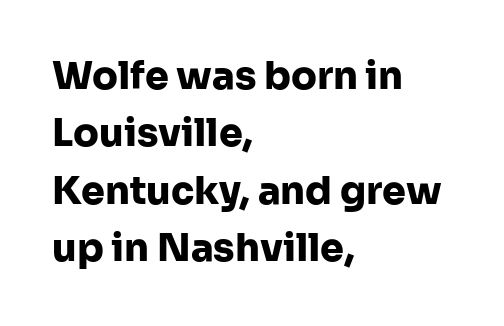
Serifs: no, the terminals of the letterforms are clean. This sample has the flowing, uneven cadence of proportional lettering. Italic: no, the glyphs are upright roman. A clean baseline with only descenders dipping below it. There is no visible air inserted between adjacent glyphs. Interline gaps are of average width in this sample.
